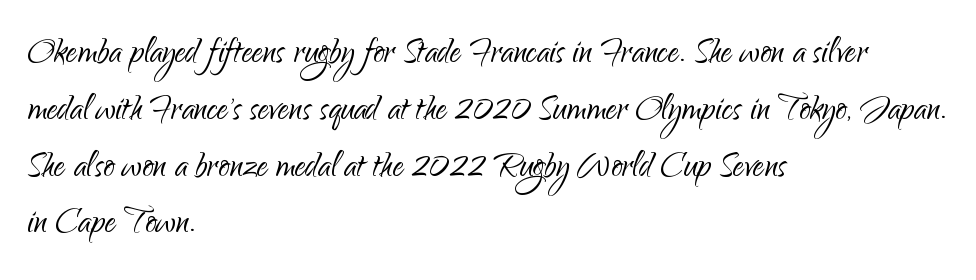
These lines are set flush left with a ragged right edge. Quick note: interline space is typical. Any mark beneath the type? The region is blank.
